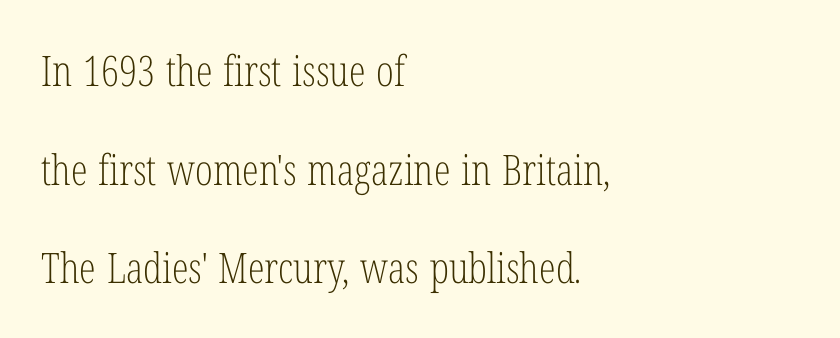
Regarding serifs, this sample has them. Where is the straight margin? On the left. The passage shown is typed in a proportional face where columns would drift. The font sits on the lighter half of the weight spectrum, regular included. Notice the wide empty band between every row — that's loose leading. A clean baseline with only descenders dipping below it.
